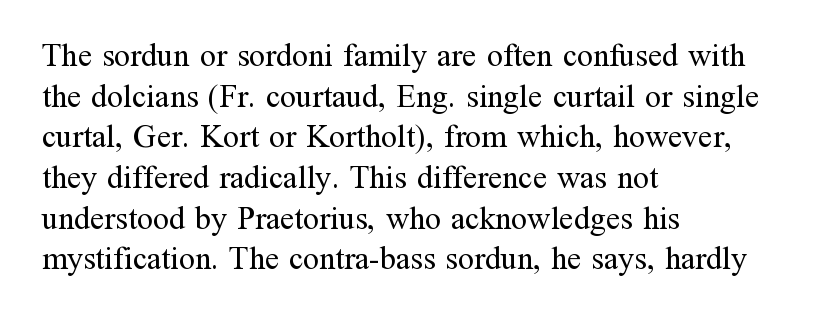
{"serif": "yes", "italic": "no", "bold": "no", "weight": "regular", "width": "normal", "stroke_contrast": "medium", "x_height": "medium", "monospaced": "no", "underline": "no", "align": "left", "line_spacing": "normal", "line_spacing_ratio": 1.27, "letter_spacing": "normal", "letter_spacing_em": 0.0, "glyph_px": 32}
